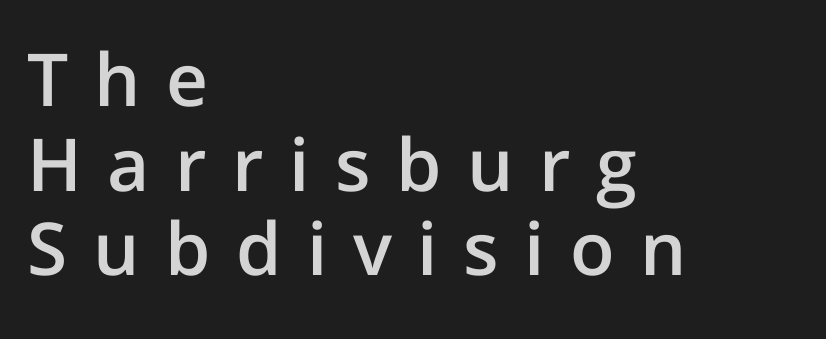
{"serif": "no", "italic": "no", "bold": "semi", "weight": "semibold", "width": "normal", "stroke_contrast": "low", "x_height": "medium", "monospaced": "no", "underline": "no", "align": "left", "line_spacing_ratio": 1.16, "letter_spacing": "wide", "letter_spacing_em": 0.35, "glyph_px": 73}
